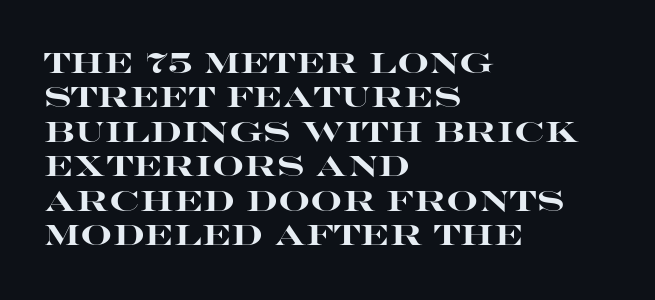
{"italic": "no", "bold": "yes", "weight": "heavy", "width": "wide", "stroke_contrast": "high", "x_height": "large", "monospaced": "no", "underline": "no", "align": "left", "line_spacing_ratio": 1.23, "letter_spacing": "normal", "letter_spacing_em": 0.0, "glyph_px": 28}
